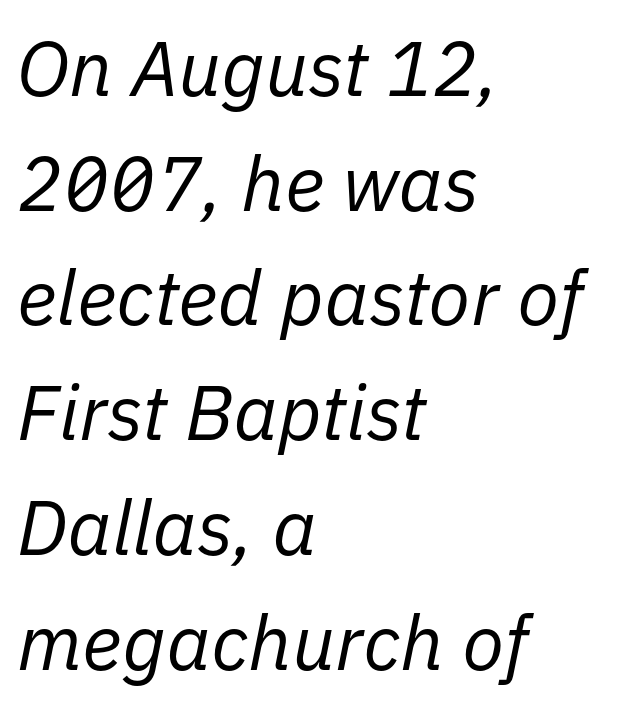
Q: Is the text bold? A: No.
Q: Is the text italic (slanted)? A: Yes, it leans right by about 11 degrees.
Q: Is the text underlined? A: No.
Q: How is the paragraph aligned? A: Left-aligned.
Q: Is the spacing between letters normal or unusually wide? A: Normal.
Q: Is the spacing between lines tight, normal or loose? A: Normal.
Q: Width (condensed, normal, or wide)? A: Normal.
Q: Stroke contrast? A: Low.
Q: x-height? A: Medium.
Q: Monospaced? A: No.
